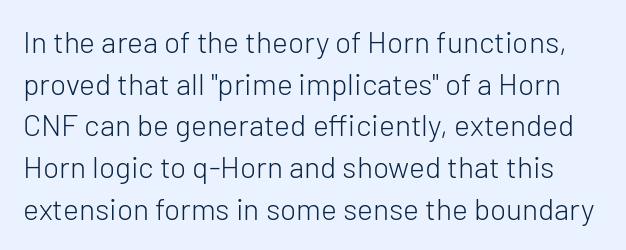
{"serif": "no", "italic": "no", "bold": "no", "weight": "light", "width": "normal", "stroke_contrast": "low", "x_height": "medium", "monospaced": "no", "underline": "no", "line_spacing": "normal", "line_spacing_ratio": 1.39, "letter_spacing": "normal", "letter_spacing_em": 0.0, "glyph_px": 30}
